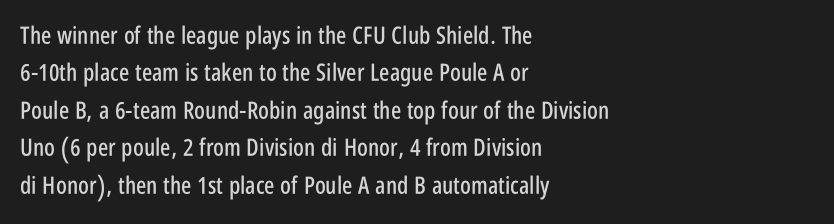
The image shows 24 px text type, upright; set left-aligned, normal line spacing (1.56x), normal letter spacing, not underlined.
